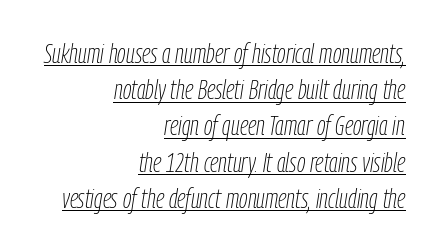
The image shows 27 px text type, italic (leaning right); set right-aligned, normal line spacing (1.34x), normal letter spacing, underlined.
